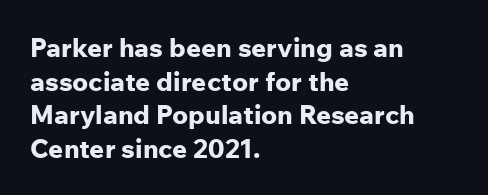
Q: Is the text bold? A: Yes.
Q: Is the text italic (slanted)? A: No, it is upright.
Q: Is the text underlined? A: No.
Q: How is the paragraph aligned? A: Left-aligned.
Q: Is the spacing between letters normal or unusually wide? A: Normal.
Q: Is the spacing between lines tight, normal or loose? A: Normal.
